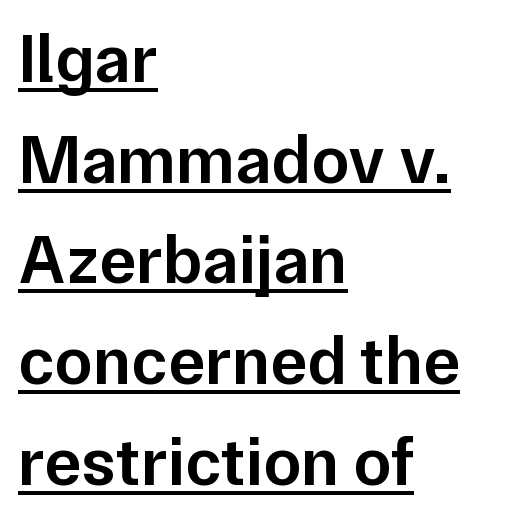
Q: Is the text bold? A: Semi-bold.
Q: Is the text italic (slanted)? A: No, it is upright.
Q: Is the typeface a serif or a sans-serif typeface? A: Sans-serif.
Q: Is the text underlined? A: Yes.
Q: How is the paragraph aligned? A: Left-aligned.
Q: Is the spacing between letters normal or unusually wide? A: Normal.
Q: Is the spacing between lines tight, normal or loose? A: Normal.
Q: Width (condensed, normal, or wide)? A: Normal.
Q: Stroke contrast? A: Low.
Q: x-height? A: Medium.
Q: Monospaced? A: No.
